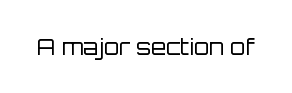
The image shows 22 px text type, upright; set normal letter spacing, not underlined.
